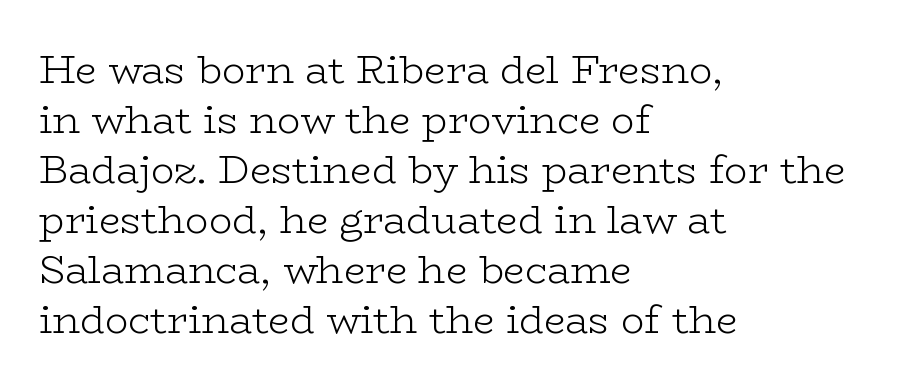
{"serif": "yes", "italic": "no", "bold": "no", "weight": "light", "width": "wide", "stroke_contrast": "low", "x_height": "medium", "monospaced": "no", "underline": "no", "align": "left", "line_spacing": "normal", "line_spacing_ratio": 1.28, "letter_spacing": "normal", "letter_spacing_em": 0.0, "glyph_px": 39}
